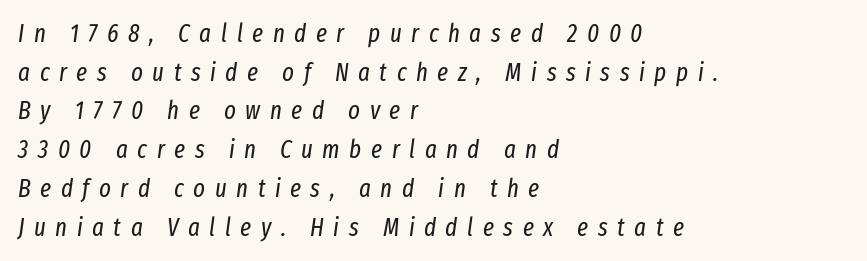
The image shows 25 px text type, italic (leaning right); set left-aligned, normal line spacing (1.55x), unusually wide letter spacing (+0.38 em), not underlined.
